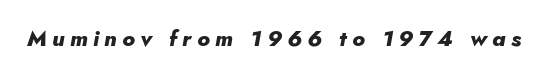
The font's italic variant was chosen for this text. The baseline area is clear. The line texture is sparse and dotted thanks to wide tracking. The letters are bold, with thick, heavy strokes.
